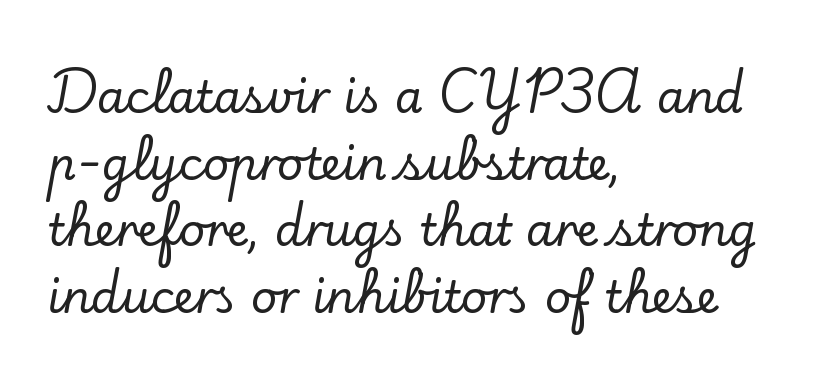
{"serif": "yes", "width": "normal", "stroke_contrast": "low", "x_height": "small", "monospaced": "no", "underline": "no", "align": "left", "line_spacing": "normal", "line_spacing_ratio": 1.48, "letter_spacing": "normal", "letter_spacing_em": 0.0, "glyph_px": 45}
